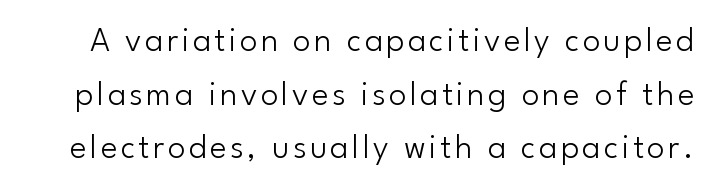
Unlike italic type, these characters show no tilt at all. Evenly set lines give the paragraph a standard silhouette. Here the designer chose a conventional face with non-uniform glyph widths. Underline: absent. The characters display no serif detailing; their extremities are plain. Stem width sits at or under what a default text font uses.
